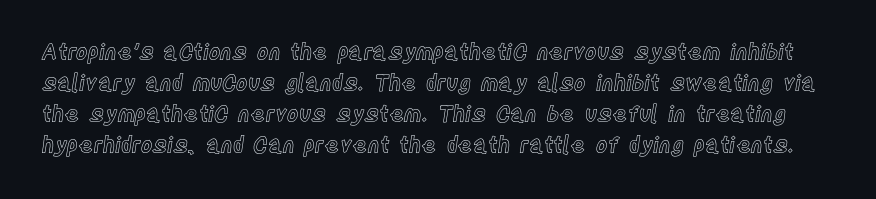
{"underline": "no", "line_spacing": "normal", "line_spacing_ratio": 1.41, "letter_spacing": "normal", "letter_spacing_em": 0.0, "glyph_px": 22}
